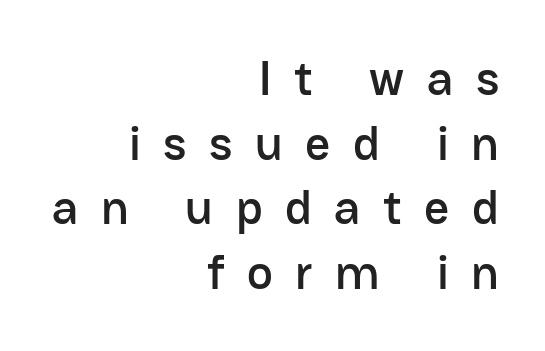
The image shows 49 px sans-serif type, upright; set right-aligned, normal line spacing (1.32x), unusually wide letter spacing (+0.46 em), not underlined; low stroke contrast and a medium x-height.
